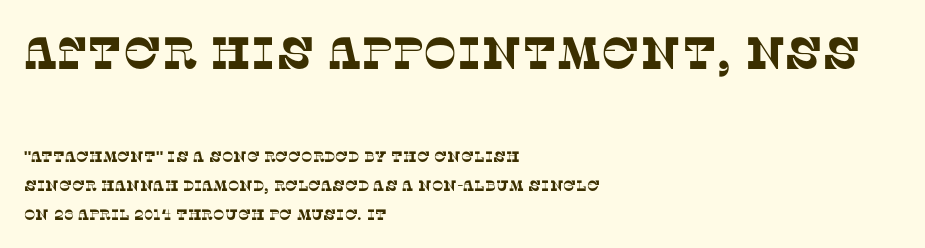
This sample has the flowing, uneven cadence of proportional lettering. Look at the glyph heights: the upper group is clearly the bigger setting. Unmarked baselines from the first word to the last. The rendering shows small feet on the letterforms — a serif design. The passage is arranged the way most books set body copy — flush left.
